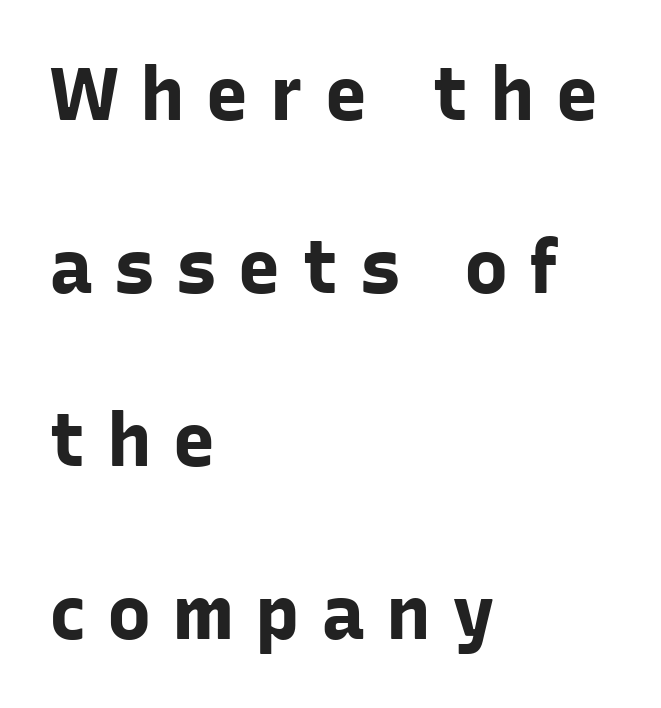
The image shows 74 px bold sans-serif type, upright; set left-aligned, loose line spacing (2.34x), unusually wide letter spacing (+0.28 em), not underlined; low stroke contrast and a medium x-height.
